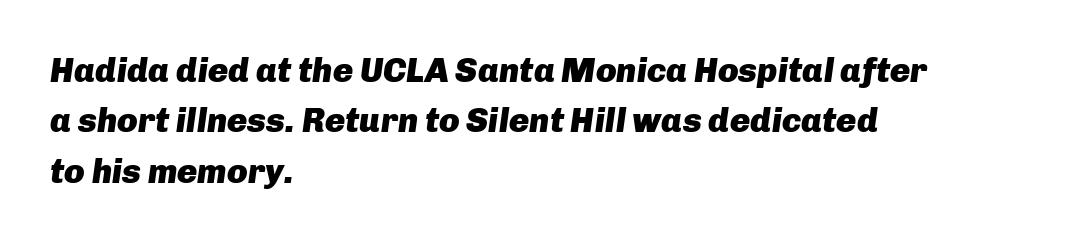
The image shows 34 px heavy type, italic (leaning right); set left-aligned, normal line spacing (1.48x), normal letter spacing, not underlined; low stroke contrast and a medium x-height.
